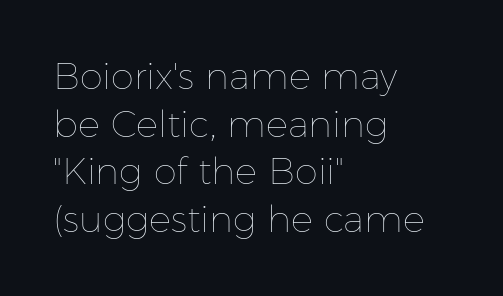
Q: Is the text bold? A: No.
Q: Is the text italic (slanted)? A: No, it is upright.
Q: Is the text underlined? A: No.
Q: How is the paragraph aligned? A: Left-aligned.
Q: Is the spacing between letters normal or unusually wide? A: Normal.
Q: Is the spacing between lines tight, normal or loose? A: Normal.
Q: Width (condensed, normal, or wide)? A: Normal.
Q: Stroke contrast? A: Low.
Q: x-height? A: Medium.
Q: Monospaced? A: No.
